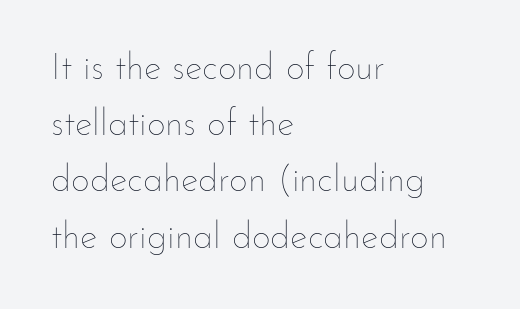
Q: Is the text bold? A: No.
Q: Is the text italic (slanted)? A: No, it is upright.
Q: Is the text underlined? A: No.
Q: How is the paragraph aligned? A: Left-aligned.
Q: Is the spacing between letters normal or unusually wide? A: Normal.
Q: Is the spacing between lines tight, normal or loose? A: Normal.
Q: Width (condensed, normal, or wide)? A: Normal.
Q: Stroke contrast? A: Low.
Q: x-height? A: Small.
Q: Monospaced? A: No.
